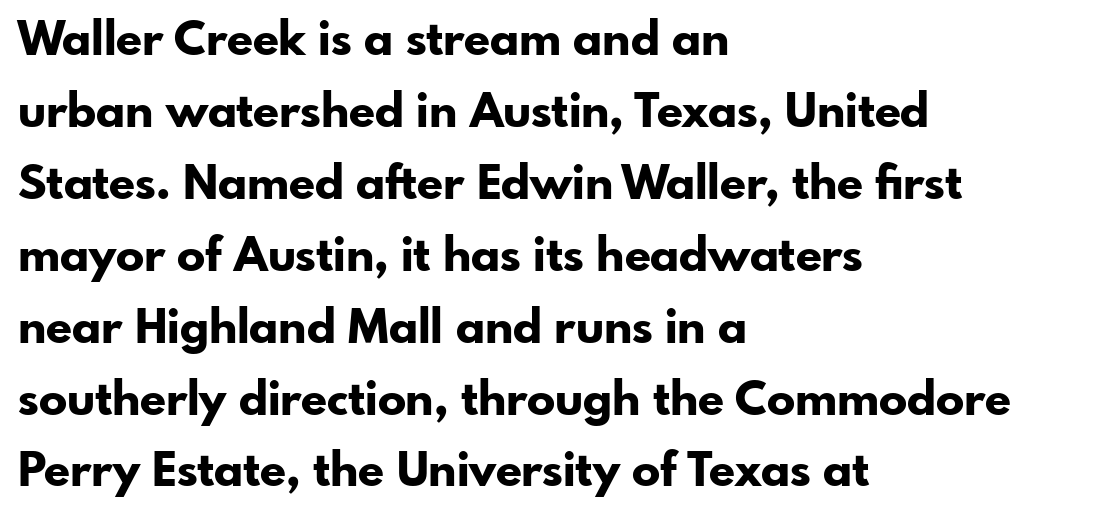
{"serif": "no", "italic": "no", "bold": "yes", "weight": "bold", "width": "normal", "stroke_contrast": "low", "x_height": "small", "monospaced": "no", "underline": "no", "align": "left", "line_spacing": "normal", "line_spacing_ratio": 1.53, "letter_spacing": "normal", "letter_spacing_em": 0.0, "glyph_px": 47}
